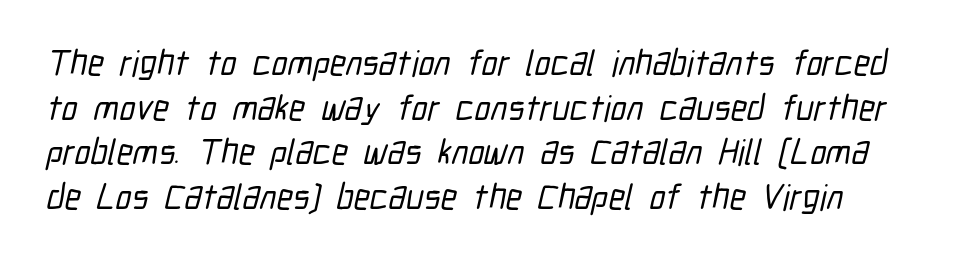
Q: Is the typeface a serif or a sans-serif typeface? A: Sans-serif.
Q: Is the text underlined? A: No.
Q: How is the paragraph aligned? A: Left-aligned.
Q: Is the spacing between letters normal or unusually wide? A: Normal.
Q: Width (condensed, normal, or wide)? A: Condensed.
Q: Stroke contrast? A: Low.
Q: x-height? A: Medium.
Q: Monospaced? A: No.
